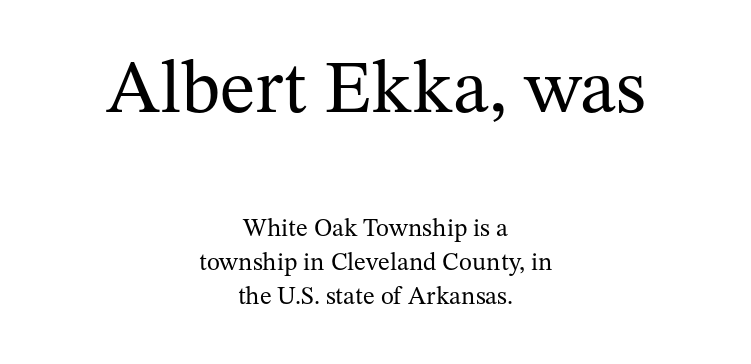
The earlier block is typeset at a bigger size than the later block. In CSS terms this would be text-align: center. A normal amount of white space separates one row of letters from the next. In terms of letterform style, serifs are clearly present. The words here are not underlined. A typesetter would call this proportional, since set widths differ per character.
